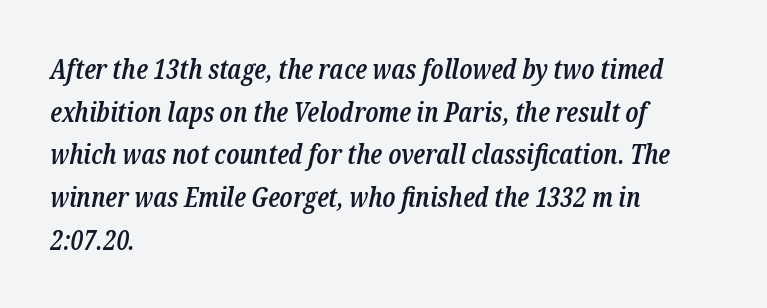
The image shows 27 px text type, italic (leaning right); set left-aligned, normal line spacing (1.58x), normal letter spacing, not underlined.
